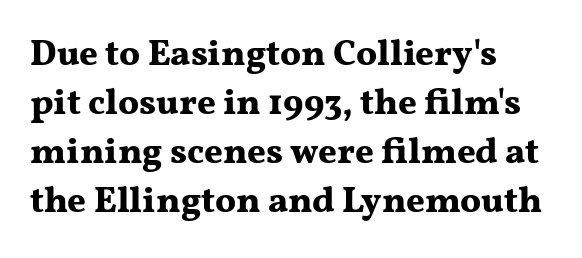
Q: Is the text bold? A: Yes.
Q: Is the text italic (slanted)? A: No, it is upright.
Q: Is the typeface a serif or a sans-serif typeface? A: Serif.
Q: Is the text underlined? A: No.
Q: How is the paragraph aligned? A: Left-aligned.
Q: Is the spacing between letters normal or unusually wide? A: Normal.
Q: Is the spacing between lines tight, normal or loose? A: Normal.
Q: Width (condensed, normal, or wide)? A: Wide.
Q: Stroke contrast? A: Medium.
Q: x-height? A: Medium.
Q: Monospaced? A: No.
